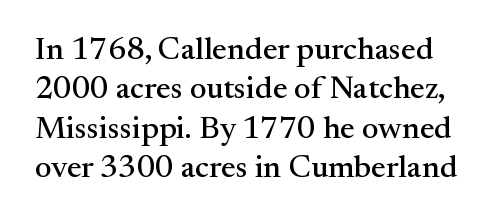
{"serif": "yes", "italic": "no", "width": "normal", "stroke_contrast": "medium", "x_height": "small", "monospaced": "no", "underline": "no", "line_spacing_ratio": 1.23, "letter_spacing": "normal", "letter_spacing_em": 0.0, "glyph_px": 32}
